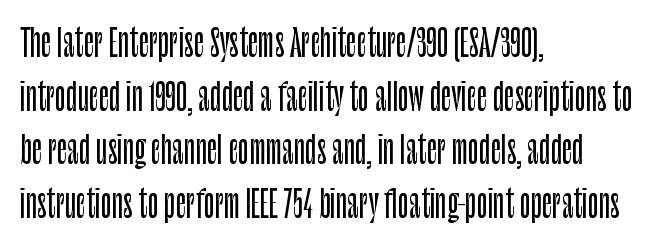
Q: Is the text italic (slanted)? A: No, it is upright.
Q: Is the typeface a serif or a sans-serif typeface? A: Sans-serif.
Q: Is the text underlined? A: No.
Q: How is the paragraph aligned? A: Left-aligned.
Q: Is the spacing between letters normal or unusually wide? A: Normal.
Q: Is the spacing between lines tight, normal or loose? A: Normal.
Q: Width (condensed, normal, or wide)? A: Condensed.
Q: Stroke contrast? A: Low.
Q: x-height? A: Large.
Q: Monospaced? A: No.
